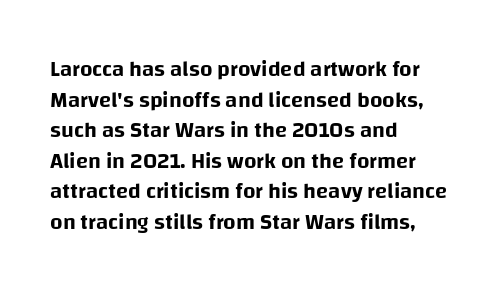
If you drew a line through each stem, it would be perfectly vertical. Honestly, the letter spacing is just normal — you wouldn't notice it. The words here are not underlined. Notice how the passage keeps a crisp vertical edge on the left only. Interline gaps are of average width in this sample.
